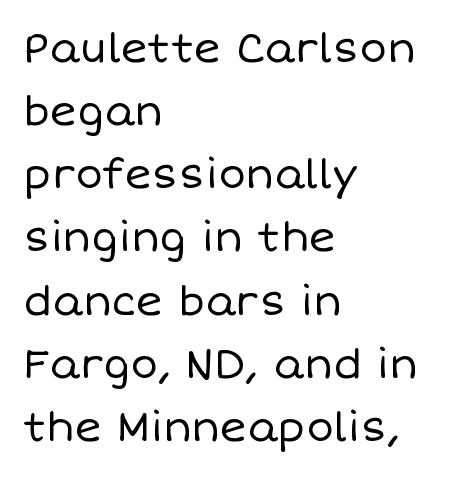
The image shows 41 px regular-weight type, upright; set left-aligned, normal line spacing (1.54x), normal letter spacing, not underlined; low stroke contrast and a large x-height.
